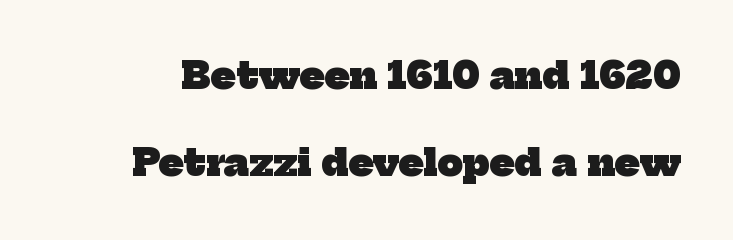
The image shows 36 px heavy serif type; set loose line spacing (2.42x), normal letter spacing, not underlined; low stroke contrast and a medium x-height.
